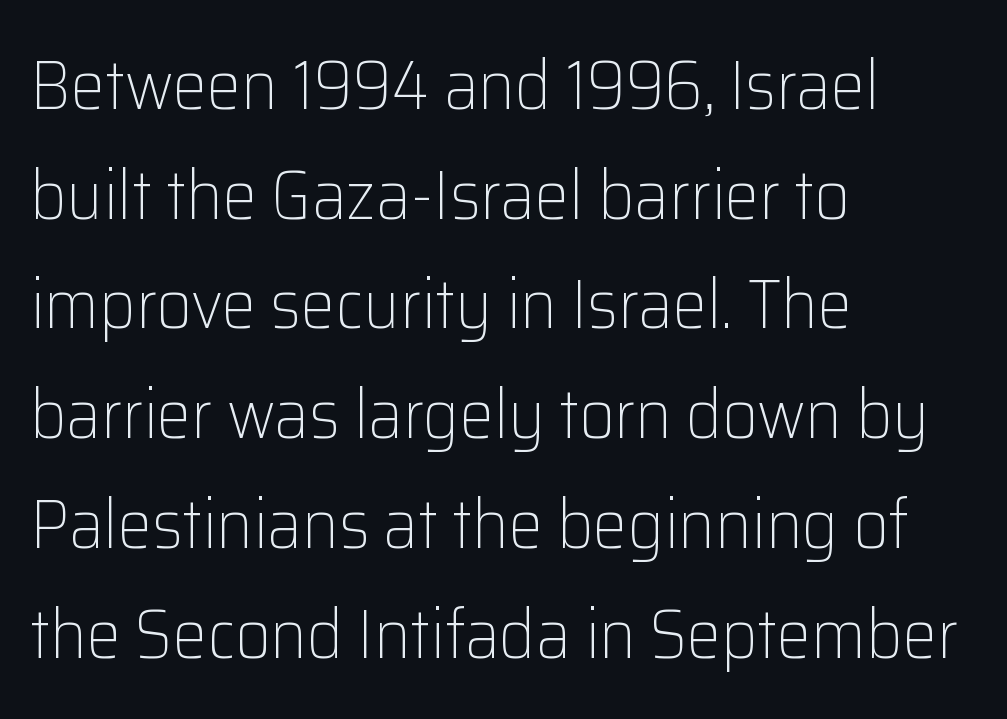
Q: Is the text bold? A: No.
Q: Is the text italic (slanted)? A: No, it is upright.
Q: Is the typeface a serif or a sans-serif typeface? A: Sans-serif.
Q: Is the text underlined? A: No.
Q: How is the paragraph aligned? A: Left-aligned.
Q: Is the spacing between letters normal or unusually wide? A: Normal.
Q: Is the spacing between lines tight, normal or loose? A: Normal.
Q: Width (condensed, normal, or wide)? A: Normal.
Q: Stroke contrast? A: Low.
Q: x-height? A: Medium.
Q: Monospaced? A: No.
